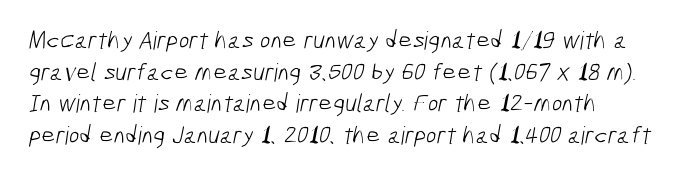
One glance says typical: line gaps are just what's usual. The type is set solid horizontally, with unmodified tracking. The passage shown is not underscored anywhere. Think standard paragraph weight, or any step lighter than that.
